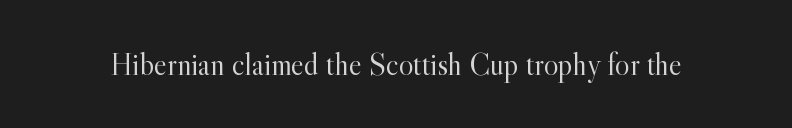
The image shows 31 px light serif type, upright; set normal letter spacing, not underlined; a small x-height.
